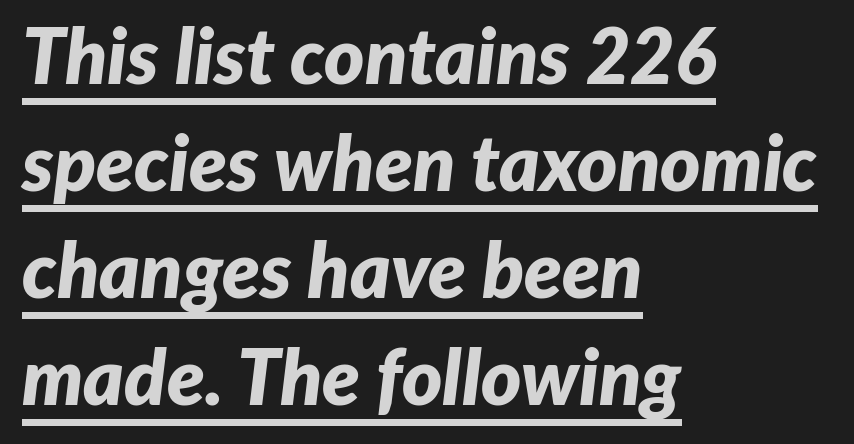
Horizontal bands of white between lines are of average thickness. You can see a thin bar hugging the bottom of the glyphs. Spacing verdict: proportional, widths tailored to each character. These lines were composed using italics. This sample uses plain, unmodified letter spacing.
